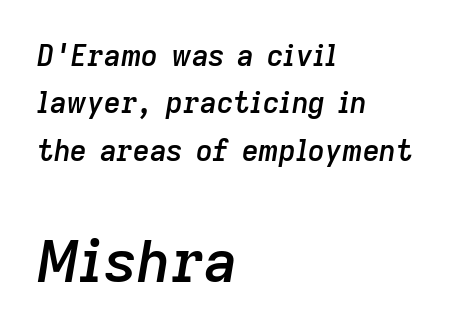
This is moderately heavy type, rendered in semibold. A classic flush-left, rag-right setting is used for this passage. The horizontal fit of the characters is conventional and even. These two chunks differ in scale, with the bottom chunk taking the larger measure. The space directly below the letters is spotless. The space between consecutive lines is moderate.
